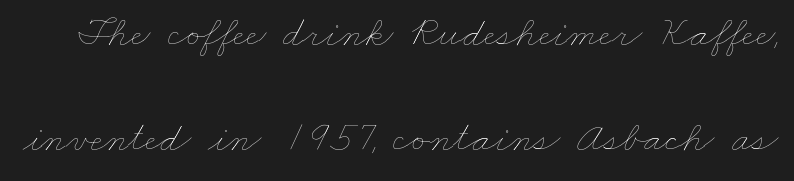
The zone under the glyphs is completely vacant. The space between consecutive lines is lavish. These lines are rendered in a variable-pitch font. No extra tracking has been applied to these lines. Stroke mass is kept to a normal reading level or below.
